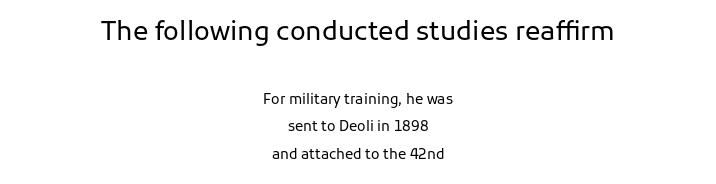
Q: Is the text bold? A: No.
Q: Is the text italic (slanted)? A: No, it is upright.
Q: Is the text underlined? A: No.
Q: How is the paragraph aligned? A: Centered.
Q: Is the spacing between letters normal or unusually wide? A: Normal.
Q: Is the spacing between lines tight, normal or loose? A: Loose.
Q: Which block of text is set in a larger size, the first (top) or the second (bottom)? A: The first (top) one.
